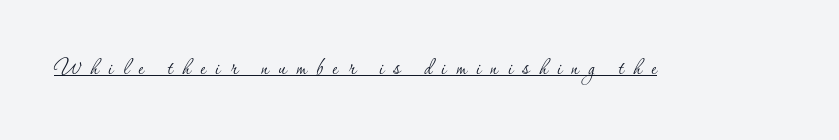
{"bold": "no", "underline": "yes", "letter_spacing": "wide", "letter_spacing_em": 0.38, "glyph_px": 26}
